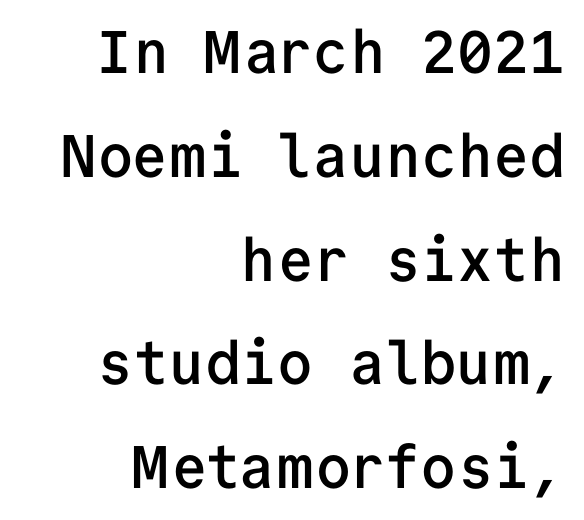
Q: Is the text bold? A: Semi-bold.
Q: Is the text italic (slanted)? A: No, it is upright.
Q: Is the typeface a serif or a sans-serif typeface? A: Sans-serif.
Q: Is the text underlined? A: No.
Q: How is the paragraph aligned? A: Right-aligned.
Q: Is the spacing between letters normal or unusually wide? A: Normal.
Q: Width (condensed, normal, or wide)? A: Normal.
Q: Stroke contrast? A: Low.
Q: x-height? A: Medium.
Q: Monospaced? A: Yes.
